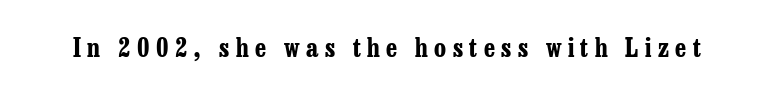
The image shows 25 px bold type, upright; set unusually wide letter spacing (+0.26 em), not underlined.
